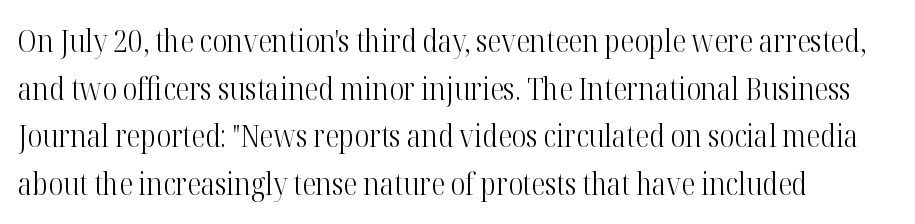
Q: Is the text bold? A: No.
Q: Is the text italic (slanted)? A: No, it is upright.
Q: Is the typeface a serif or a sans-serif typeface? A: Serif.
Q: Is the text underlined? A: No.
Q: How is the paragraph aligned? A: Left-aligned.
Q: Is the spacing between letters normal or unusually wide? A: Normal.
Q: Is the spacing between lines tight, normal or loose? A: Normal.
Q: Width (condensed, normal, or wide)? A: Condensed.
Q: Stroke contrast? A: High.
Q: x-height? A: Medium.
Q: Monospaced? A: No.
